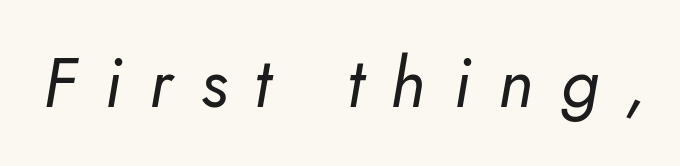
The image shows 69 px regular-weight sans-serif type; set unusually wide letter spacing (+0.4 em), not underlined; low stroke contrast and a small x-height.
